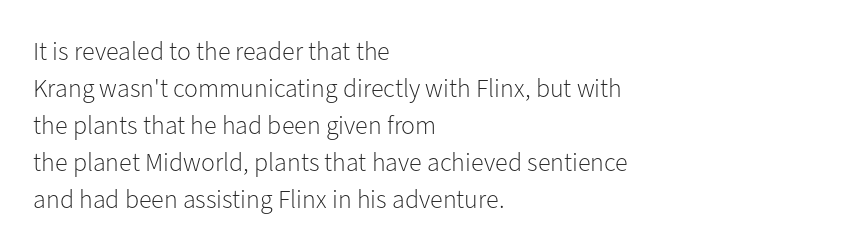
Q: Is the text bold? A: No.
Q: Is the text italic (slanted)? A: No, it is upright.
Q: Is the text underlined? A: No.
Q: How is the paragraph aligned? A: Left-aligned.
Q: Is the spacing between letters normal or unusually wide? A: Normal.
Q: Is the spacing between lines tight, normal or loose? A: Normal.
